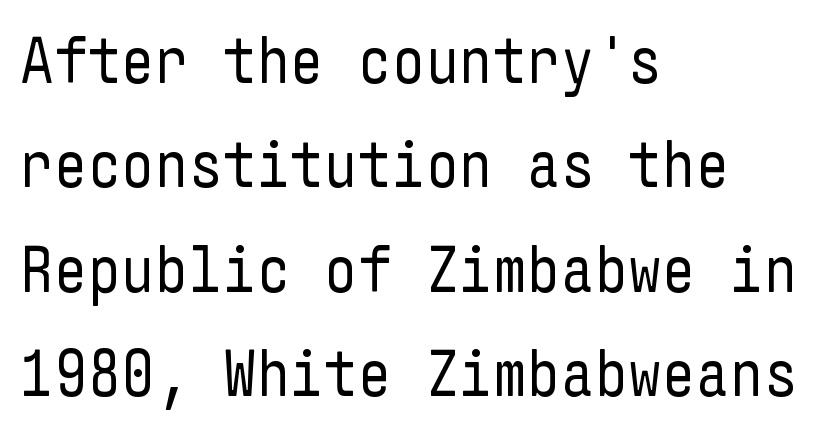
A typesetter would label this face a sans. The ragged edge is on the right, which tells us the setting is flush left. Does the leading feel generous? No, just average. Vertical stems look standard width or narrower in stroke. No italicization has been applied; the sample stays upright. Each word holds together tightly as a unit, with standard inter-letter gaps.
